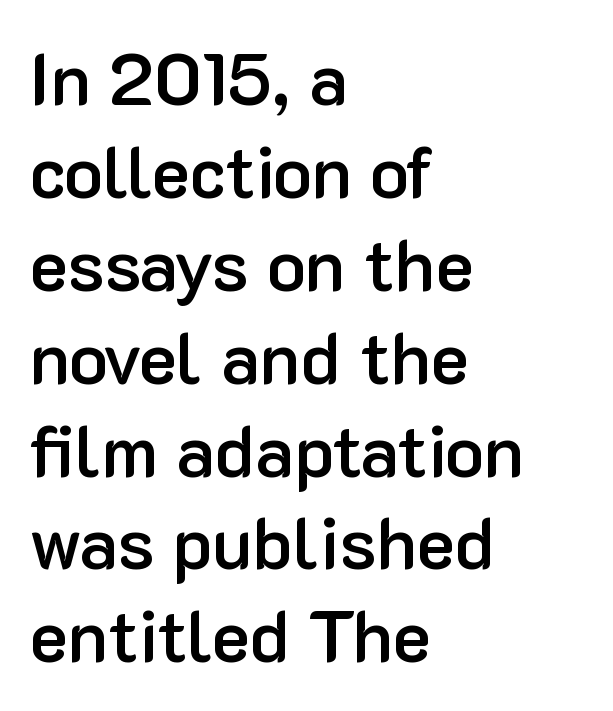
Q: Is the text bold? A: Semi-bold.
Q: Is the text italic (slanted)? A: No, it is upright.
Q: Is the typeface a serif or a sans-serif typeface? A: Sans-serif.
Q: Is the text underlined? A: No.
Q: How is the paragraph aligned? A: Left-aligned.
Q: Is the spacing between letters normal or unusually wide? A: Normal.
Q: Is the spacing between lines tight, normal or loose? A: Normal.
Q: Width (condensed, normal, or wide)? A: Normal.
Q: Stroke contrast? A: Low.
Q: x-height? A: Medium.
Q: Monospaced? A: No.
